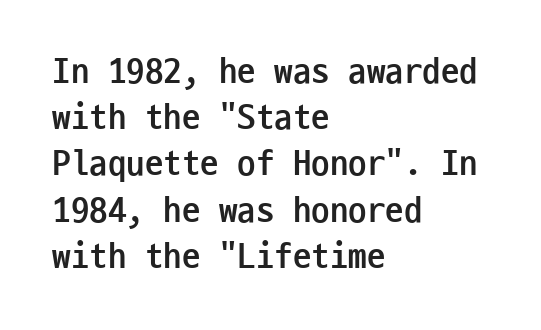
Q: Is the text bold? A: Yes.
Q: Is the text italic (slanted)? A: No, it is upright.
Q: Is the typeface a serif or a sans-serif typeface? A: Sans-serif.
Q: Is the text underlined? A: No.
Q: How is the paragraph aligned? A: Left-aligned.
Q: Is the spacing between letters normal or unusually wide? A: Normal.
Q: Is the spacing between lines tight, normal or loose? A: Normal.
Q: Width (condensed, normal, or wide)? A: Condensed.
Q: Stroke contrast? A: Low.
Q: x-height? A: Medium.
Q: Monospaced? A: Yes.
